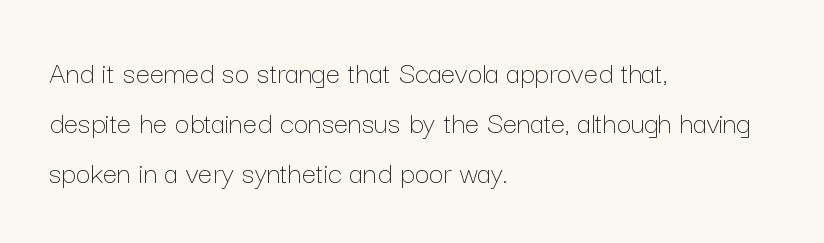
The image shows 32 px thin type, upright; set left-aligned, normal line spacing (1.57x), normal letter spacing, not underlined; low stroke contrast and a medium x-height.
